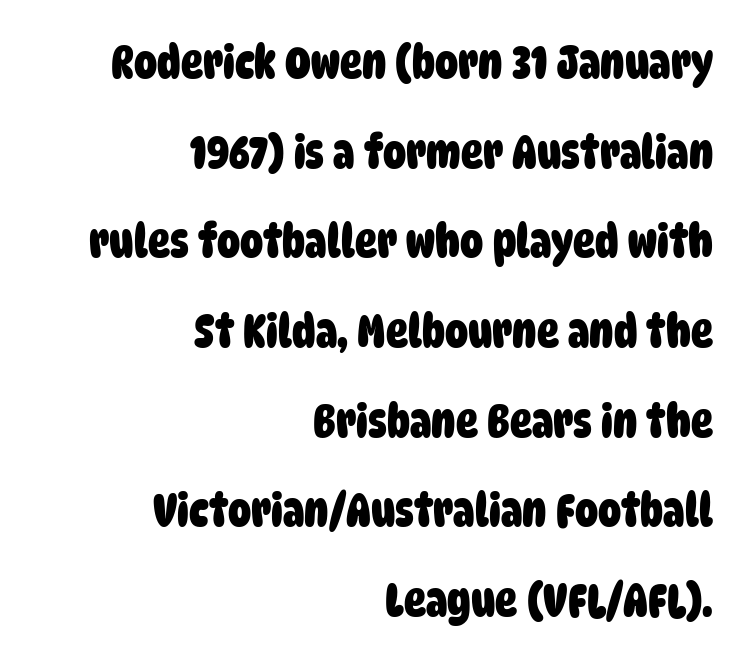
The image shows 46 px heavy, condensed sans-serif type; set right-aligned, loose line spacing (1.95x), normal letter spacing, not underlined; low stroke contrast and a large x-height.
